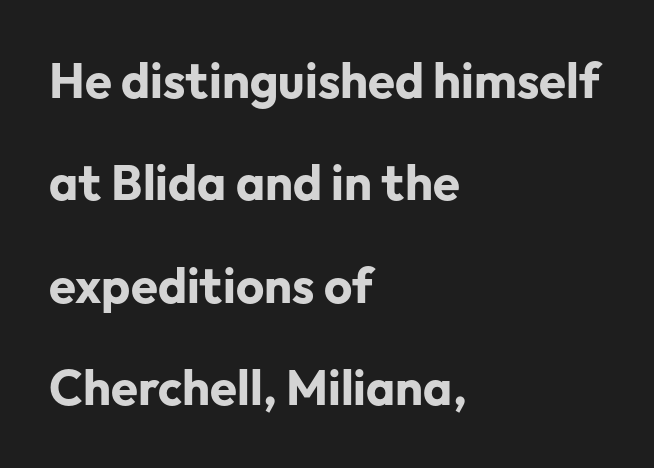
Q: Is the text bold? A: Yes.
Q: Is the text italic (slanted)? A: No, it is upright.
Q: Is the typeface a serif or a sans-serif typeface? A: Sans-serif.
Q: Is the text underlined? A: No.
Q: How is the paragraph aligned? A: Left-aligned.
Q: Is the spacing between letters normal or unusually wide? A: Normal.
Q: Is the spacing between lines tight, normal or loose? A: Loose.
Q: Width (condensed, normal, or wide)? A: Normal.
Q: Stroke contrast? A: Low.
Q: x-height? A: Medium.
Q: Monospaced? A: No.
